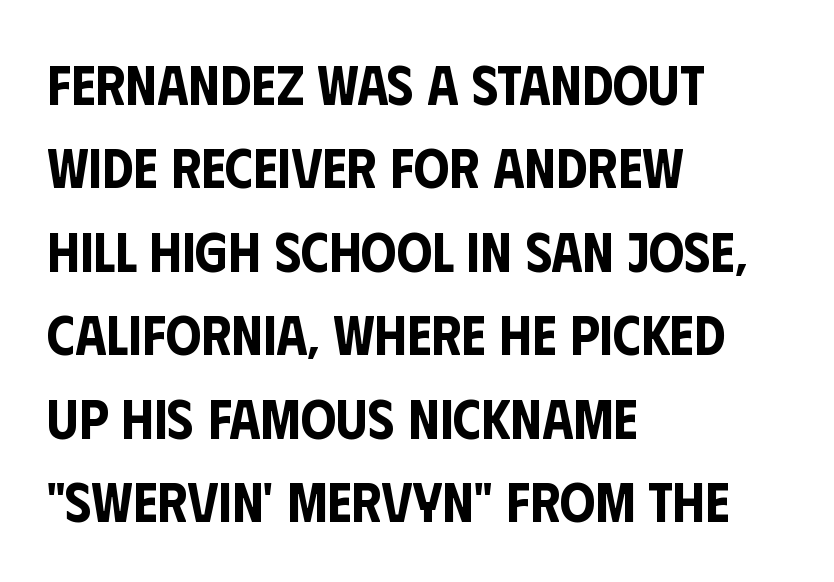
Q: Is the text italic (slanted)? A: No, it is upright.
Q: Is the typeface a serif or a sans-serif typeface? A: Sans-serif.
Q: Is the text underlined? A: No.
Q: How is the paragraph aligned? A: Left-aligned.
Q: Is the spacing between letters normal or unusually wide? A: Normal.
Q: Is the spacing between lines tight, normal or loose? A: Normal.
Q: Width (condensed, normal, or wide)? A: Condensed.
Q: Stroke contrast? A: Low.
Q: x-height? A: Large.
Q: Monospaced? A: No.
